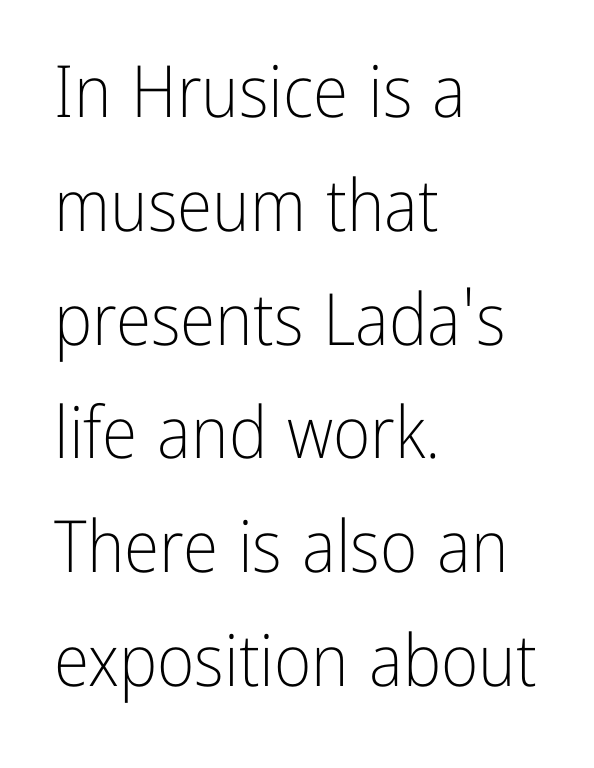
Q: Is the text bold? A: No.
Q: Is the text italic (slanted)? A: No, it is upright.
Q: Is the typeface a serif or a sans-serif typeface? A: Sans-serif.
Q: Is the text underlined? A: No.
Q: How is the paragraph aligned? A: Left-aligned.
Q: Is the spacing between letters normal or unusually wide? A: Normal.
Q: Is the spacing between lines tight, normal or loose? A: Normal.
Q: Width (condensed, normal, or wide)? A: Condensed.
Q: Stroke contrast? A: Low.
Q: x-height? A: Medium.
Q: Monospaced? A: No.
